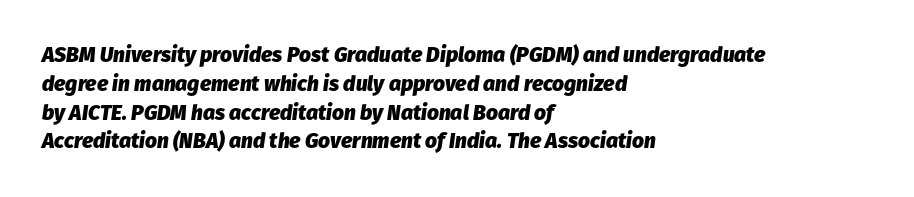
Q: Is the text bold? A: Yes.
Q: Is the text italic (slanted)? A: Yes, it leans right by about 8 degrees.
Q: Is the text underlined? A: No.
Q: How is the paragraph aligned? A: Left-aligned.
Q: Is the spacing between letters normal or unusually wide? A: Normal.
Q: Is the spacing between lines tight, normal or loose? A: Normal.
